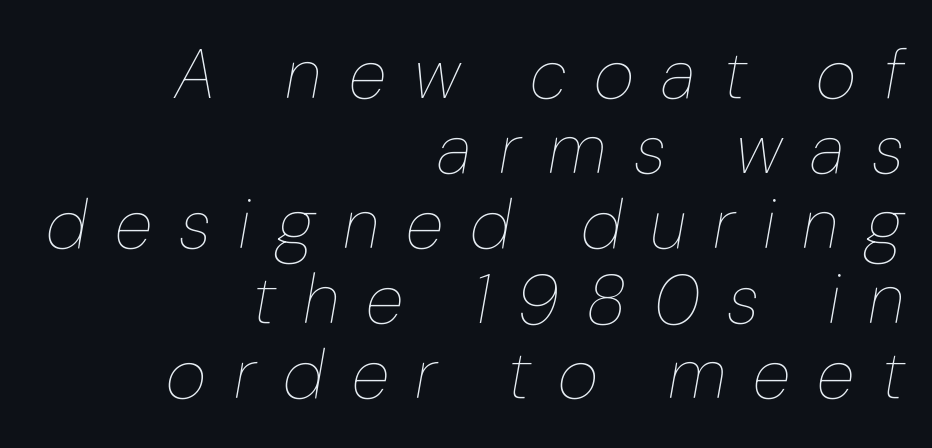
{"italic": "yes", "lean": "right", "slant_degrees": 10, "bold": "no", "weight": "thin", "width": "normal", "stroke_contrast": "low", "x_height": "medium", "monospaced": "no", "underline": "no", "align": "right", "line_spacing": "tight", "line_spacing_ratio": 1.07, "letter_spacing": "wide", "letter_spacing_em": 0.39, "glyph_px": 70}
